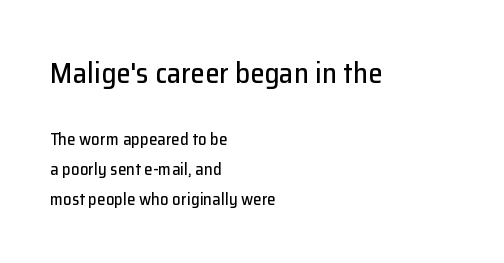
These lines are rendered in a variable-pitch font. Nope, no serifs anywhere on these letters. Quick note: underline off. Is the lower block the larger one? No — the upper block carries the bigger type. In CSS terms this would be text-align: left. Every character sits straight up, as roman type does.
